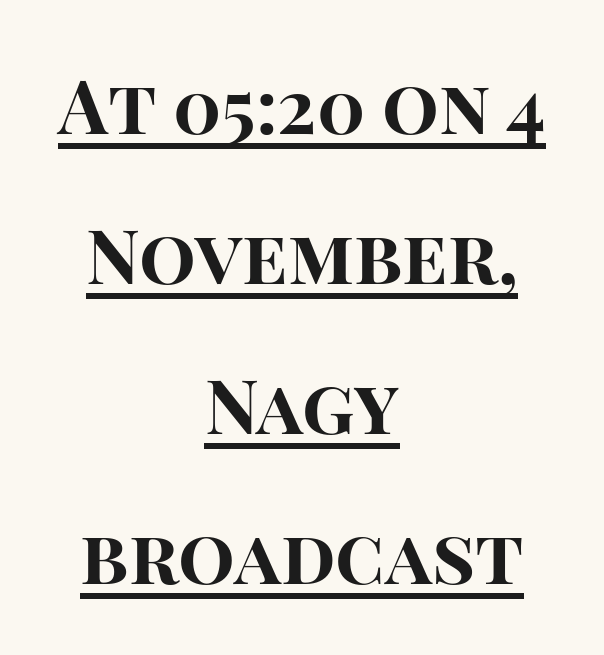
The image shows 75 px bold sans-serif type, upright; set centered, loose line spacing (2.0x), normal letter spacing, underlined; high stroke contrast and a large x-height.
